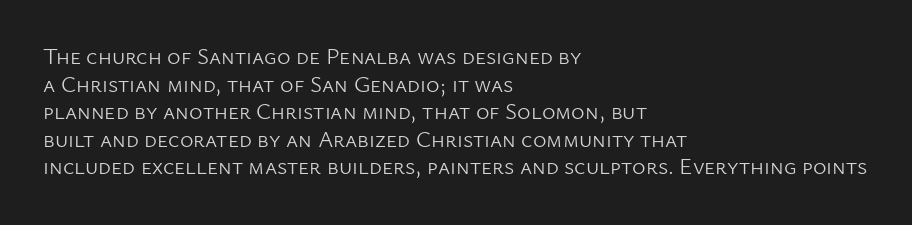
Q: Is the text bold? A: No.
Q: Is the text italic (slanted)? A: No, it is upright.
Q: Is the text underlined? A: No.
Q: How is the paragraph aligned? A: Left-aligned.
Q: Is the spacing between letters normal or unusually wide? A: Normal.
